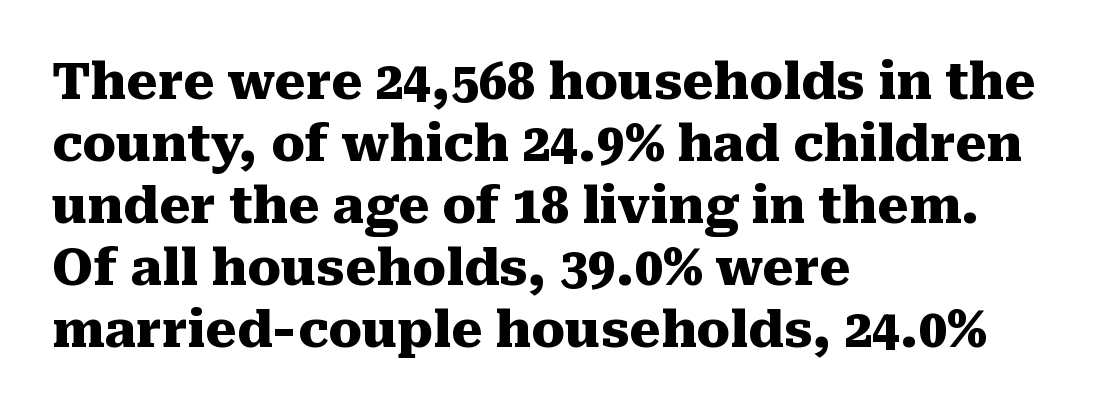
{"serif": "yes", "italic": "no", "bold": "yes", "weight": "heavy", "width": "normal", "stroke_contrast": "medium", "x_height": "medium", "monospaced": "no", "underline": "no", "align": "left", "line_spacing_ratio": 1.24, "letter_spacing": "normal", "letter_spacing_em": 0.0, "glyph_px": 50}
